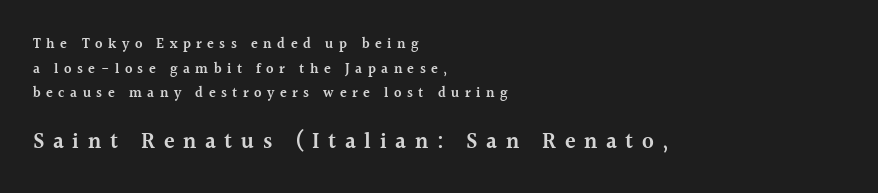
{"italic": "no", "bold": "semi", "underline": "no", "align": "left", "line_spacing_ratio": 1.76, "letter_spacing": "wide", "letter_spacing_em": 0.39, "larger_block": "second", "size_ratio": 1.57, "glyph_px": 22}
